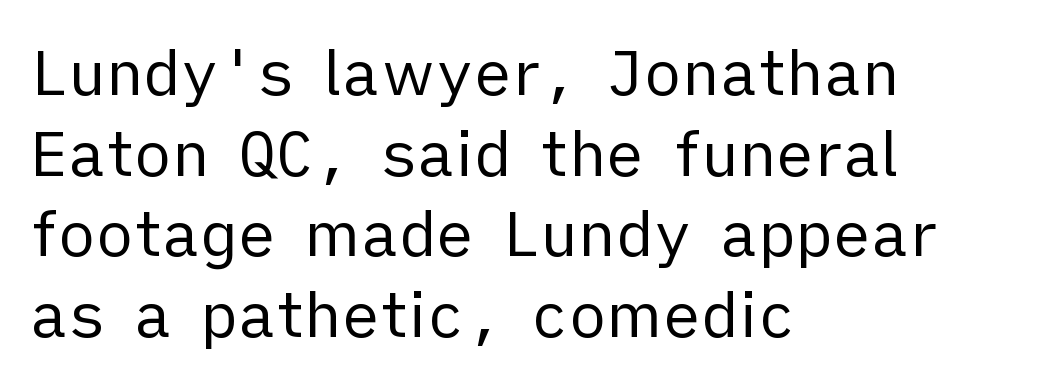
{"serif": "no", "italic": "no", "bold": "no", "weight": "regular", "width": "normal", "stroke_contrast": "low", "x_height": "medium", "monospaced": "no", "underline": "no", "align": "left", "line_spacing": "normal", "line_spacing_ratio": 1.28, "letter_spacing": "normal", "letter_spacing_em": 0.0, "glyph_px": 63}
